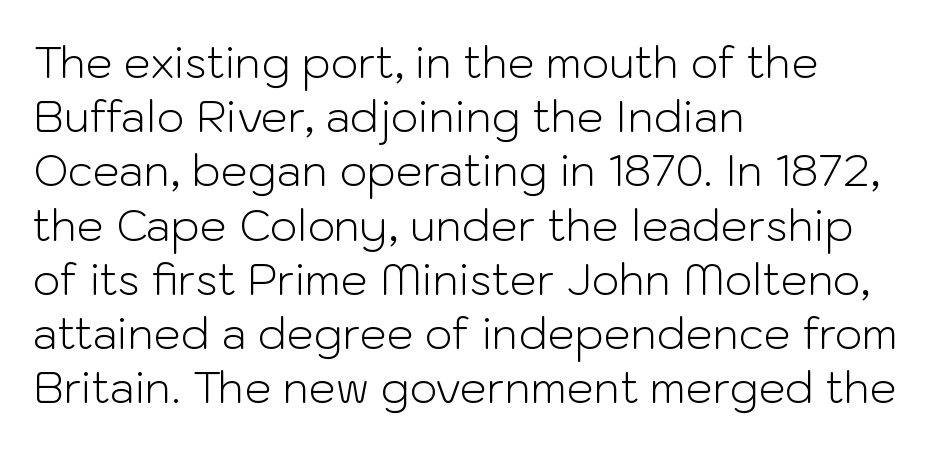
Q: Is the text bold? A: No.
Q: Is the text italic (slanted)? A: No, it is upright.
Q: Is the typeface a serif or a sans-serif typeface? A: Sans-serif.
Q: Is the text underlined? A: No.
Q: How is the paragraph aligned? A: Left-aligned.
Q: Is the spacing between letters normal or unusually wide? A: Normal.
Q: Is the spacing between lines tight, normal or loose? A: Normal.
Q: Width (condensed, normal, or wide)? A: Normal.
Q: Stroke contrast? A: Low.
Q: x-height? A: Medium.
Q: Monospaced? A: No.
